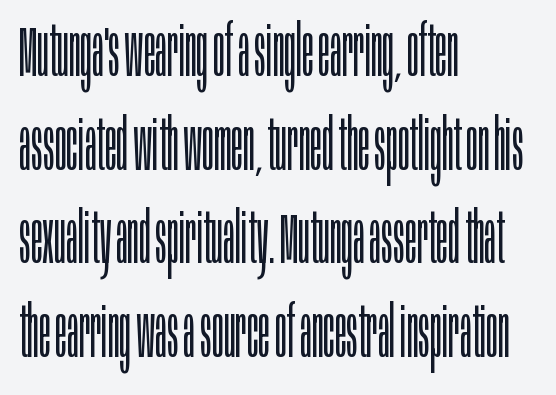
Q: Is the text bold? A: No.
Q: Is the text italic (slanted)? A: No, it is upright.
Q: Is the typeface a serif or a sans-serif typeface? A: Sans-serif.
Q: Is the text underlined? A: No.
Q: How is the paragraph aligned? A: Left-aligned.
Q: Is the spacing between letters normal or unusually wide? A: Normal.
Q: Is the spacing between lines tight, normal or loose? A: Normal.
Q: Width (condensed, normal, or wide)? A: Condensed.
Q: Stroke contrast? A: Low.
Q: x-height? A: Large.
Q: Monospaced? A: No.
